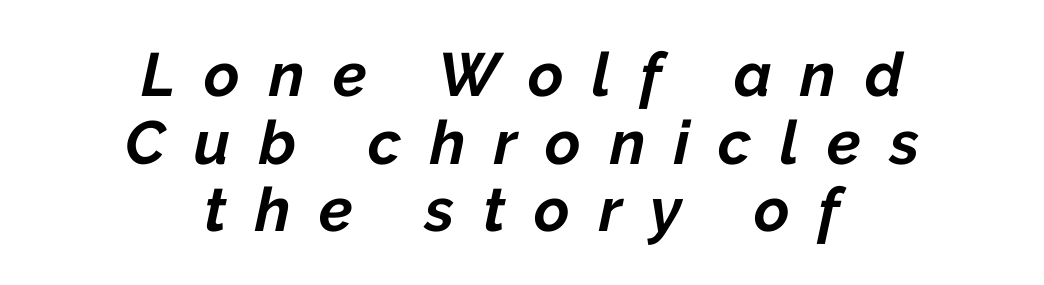
Q: Is the text bold? A: Yes.
Q: Is the text italic (slanted)? A: Yes, it leans right by about 12 degrees.
Q: Is the text underlined? A: No.
Q: How is the paragraph aligned? A: Centered.
Q: Is the spacing between letters normal or unusually wide? A: Unusually wide.
Q: Is the spacing between lines tight, normal or loose? A: Tight.
Q: Width (condensed, normal, or wide)? A: Normal.
Q: Stroke contrast? A: Low.
Q: x-height? A: Medium.
Q: Monospaced? A: No.
